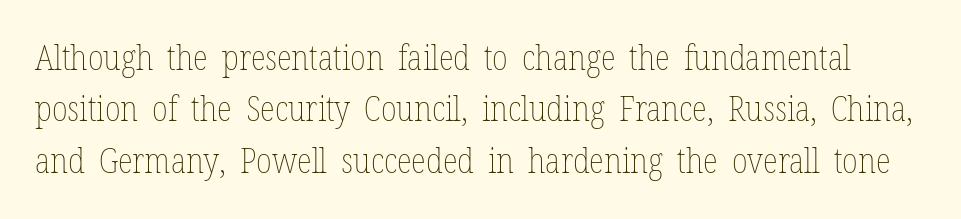
The typesetting does not lean heavy: it is not bold. Posture: vertical. Rows of type keep a routine distance in the vertical direction. What stands out about the letter spacing? Nothing — it is the standard amount. Is this a fixed-width face? No — the glyphs have proportional, varying widths. Decoration check: the copy has no underline.
